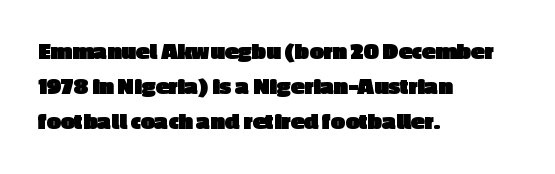
{"italic": "no", "bold": "yes", "underline": "no", "align": "left", "line_spacing": "normal", "line_spacing_ratio": 1.4, "letter_spacing": "normal", "letter_spacing_em": 0.0, "glyph_px": 25}
